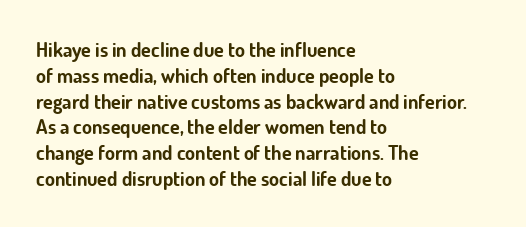
The image shows 20 px bold type, upright; set left-aligned, normal line spacing (1.29x), normal letter spacing, not underlined.
